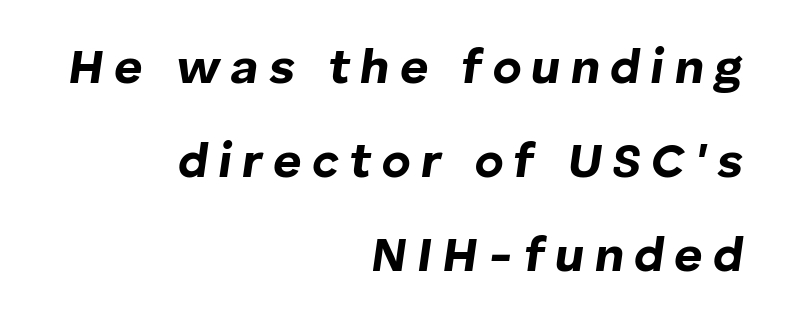
In CSS terms this would be text-align: right. Letter spacing: wide. You could not count columns in this text — the font is proportionally spaced. Nobody drew a line under any word here.
